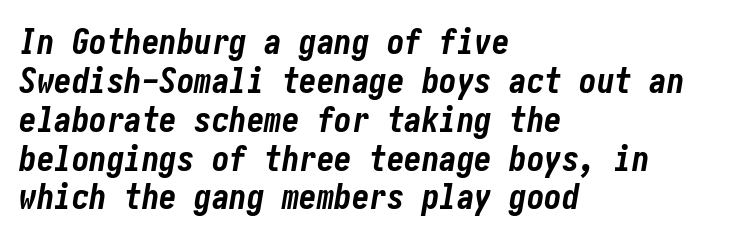
Q: Is the text bold? A: Yes.
Q: Is the text italic (slanted)? A: Yes, it leans right by about 10 degrees.
Q: Is the text underlined? A: No.
Q: How is the paragraph aligned? A: Left-aligned.
Q: Is the spacing between letters normal or unusually wide? A: Normal.
Q: Is the spacing between lines tight, normal or loose? A: Tight.
Q: Width (condensed, normal, or wide)? A: Condensed.
Q: Stroke contrast? A: Low.
Q: x-height? A: Medium.
